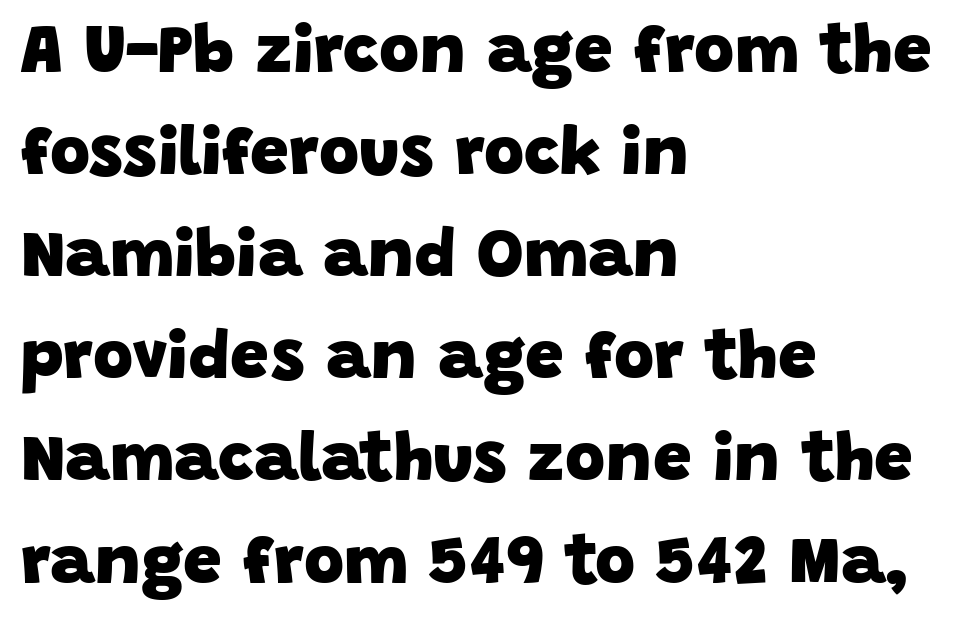
Note the varied advance widths — an 'i' is clearly narrower than an 'm'. Students, this is bold: see how much ink each stroke carries. This sample is left-justified, so line endings fall wherever the words run out. The passage shown has conventional tracking throughout.
